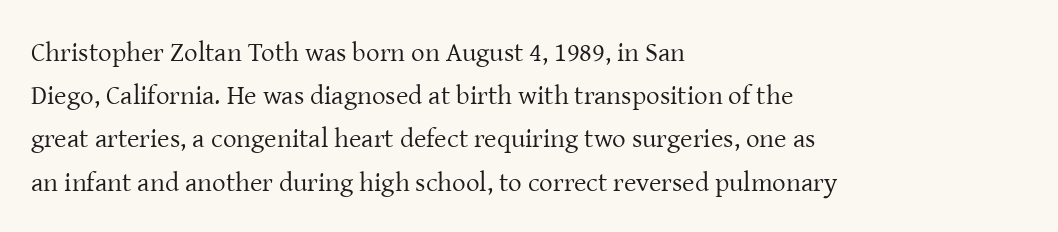
Q: Is the text bold? A: No.
Q: Is the text italic (slanted)? A: No, it is upright.
Q: Is the text underlined? A: No.
Q: How is the paragraph aligned? A: Left-aligned.
Q: Is the spacing between letters normal or unusually wide? A: Normal.
Q: Is the spacing between lines tight, normal or loose? A: Normal.
